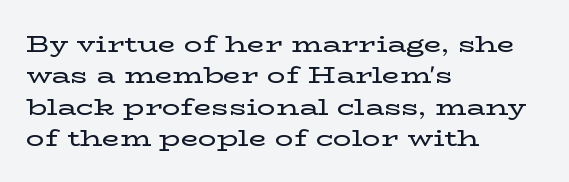
The image shows 23 px text type, upright; set left-aligned, normal line spacing (1.36x), normal letter spacing, not underlined.
